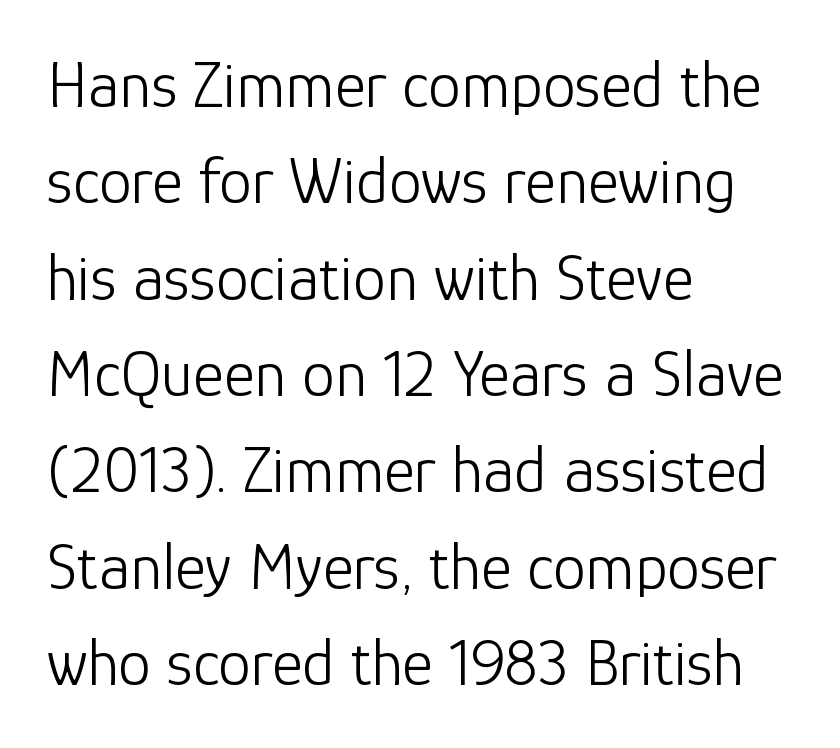
{"serif": "no", "italic": "no", "bold": "no", "weight": "light", "width": "normal", "stroke_contrast": "low", "x_height": "medium", "monospaced": "no", "underline": "no", "align": "left", "line_spacing": "normal", "line_spacing_ratio": 1.46, "letter_spacing": "normal", "letter_spacing_em": 0.0, "glyph_px": 66}
